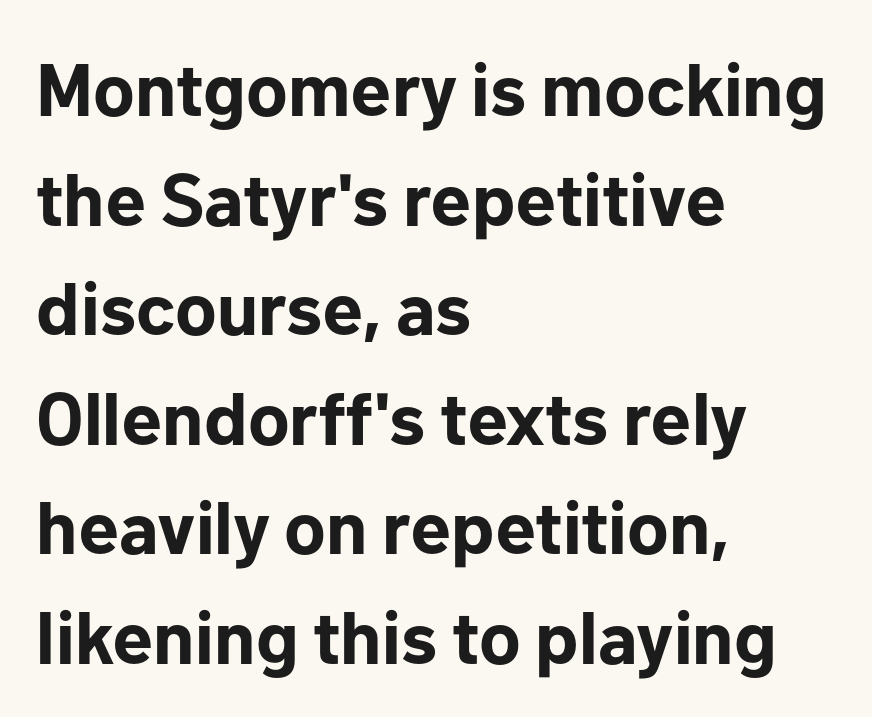
{"serif": "no", "italic": "no", "bold": "yes", "weight": "bold", "width": "normal", "stroke_contrast": "low", "x_height": "medium", "monospaced": "no", "underline": "no", "align": "left", "line_spacing": "normal", "line_spacing_ratio": 1.48, "letter_spacing": "normal", "letter_spacing_em": 0.0, "glyph_px": 74}
